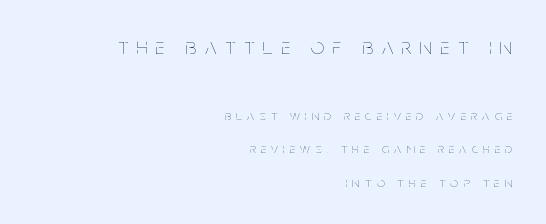
{"italic": "no", "bold": "no", "underline": "no", "align": "right", "line_spacing": "loose", "line_spacing_ratio": 2.4, "letter_spacing": "wide", "letter_spacing_em": 0.38, "larger_block": "first", "size_ratio": 1.64, "glyph_px": 23}
